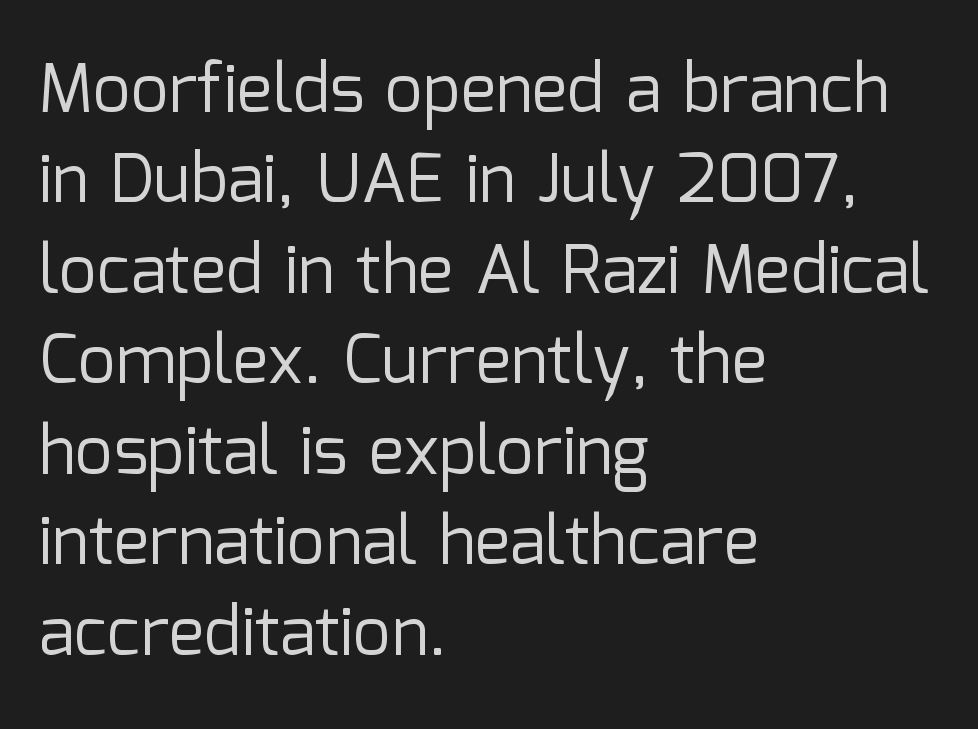
{"serif": "no", "italic": "no", "bold": "no", "weight": "regular", "width": "normal", "stroke_contrast": "low", "x_height": "medium", "monospaced": "no", "underline": "no", "align": "left", "line_spacing": "normal", "line_spacing_ratio": 1.35, "letter_spacing": "normal", "letter_spacing_em": 0.0, "glyph_px": 67}
